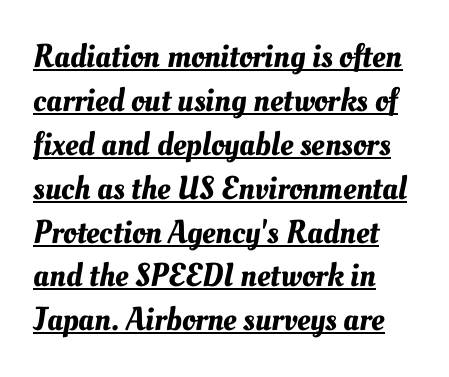
The image shows 33 px text type; set left-aligned, normal line spacing (1.33x), normal letter spacing, underlined; medium stroke contrast and a small x-height.
